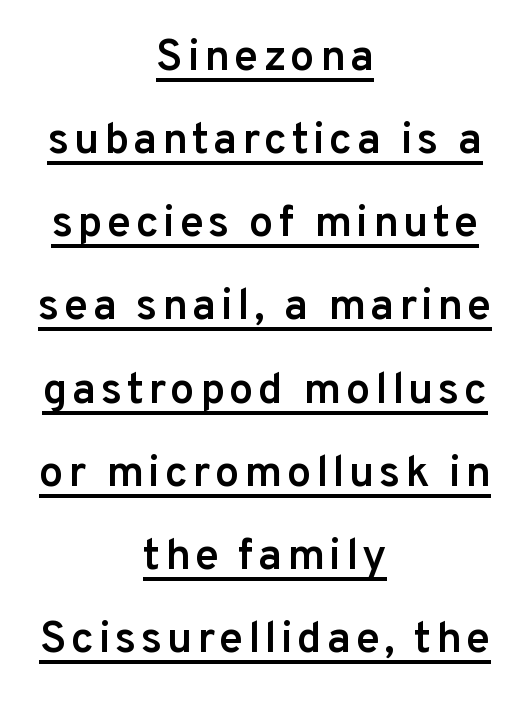
The image shows 44 px semibold sans-serif type, upright; set centered, line spacing 1.89x, underlined; low stroke contrast and a medium x-height.
